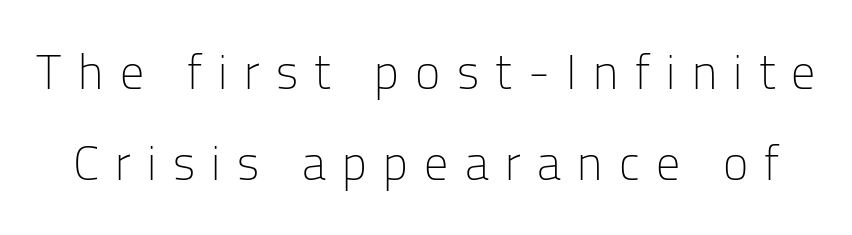
The image shows 48 px light sans-serif type, upright; set loose line spacing (1.9x), unusually wide letter spacing (+0.34 em), not underlined; low stroke contrast and a medium x-height.
